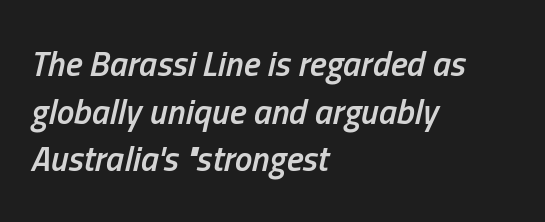
Q: Is the text bold? A: Semi-bold.
Q: Is the text italic (slanted)? A: Yes, it leans right by about 13 degrees.
Q: Is the text underlined? A: No.
Q: How is the paragraph aligned? A: Left-aligned.
Q: Is the spacing between letters normal or unusually wide? A: Normal.
Q: Is the spacing between lines tight, normal or loose? A: Normal.
Q: Width (condensed, normal, or wide)? A: Condensed.
Q: Stroke contrast? A: Low.
Q: x-height? A: Medium.
Q: Monospaced? A: No.
